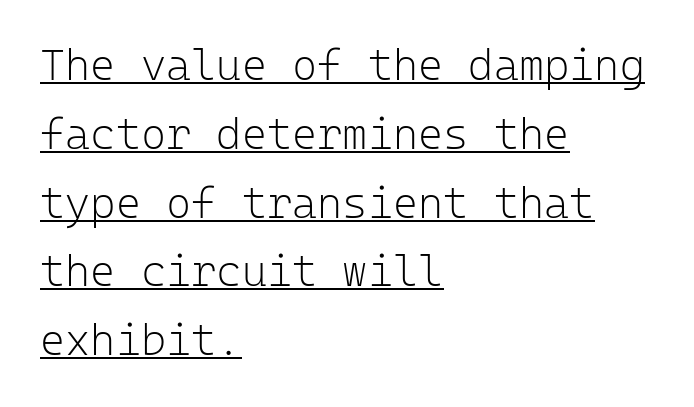
Q: Is the text bold? A: No.
Q: Is the text italic (slanted)? A: No, it is upright.
Q: Is the typeface a serif or a sans-serif typeface? A: Sans-serif.
Q: Is the text underlined? A: Yes.
Q: How is the paragraph aligned? A: Left-aligned.
Q: Is the spacing between letters normal or unusually wide? A: Normal.
Q: Is the spacing between lines tight, normal or loose? A: Normal.
Q: Width (condensed, normal, or wide)? A: Normal.
Q: Stroke contrast? A: Low.
Q: x-height? A: Medium.
Q: Monospaced? A: Yes.
